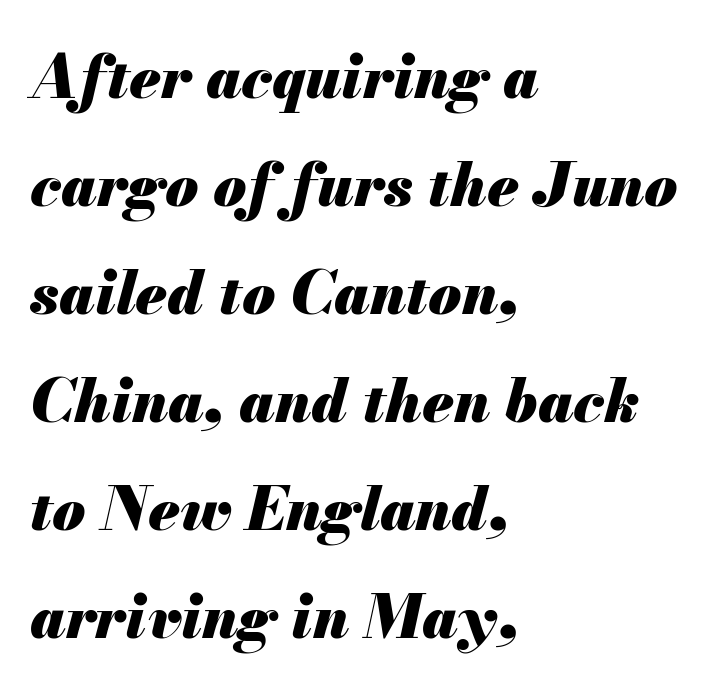
The image shows 60 px heavy type, italic (leaning right); set left-aligned, line spacing 1.8x, normal letter spacing, not underlined; medium stroke contrast and a small x-height.
